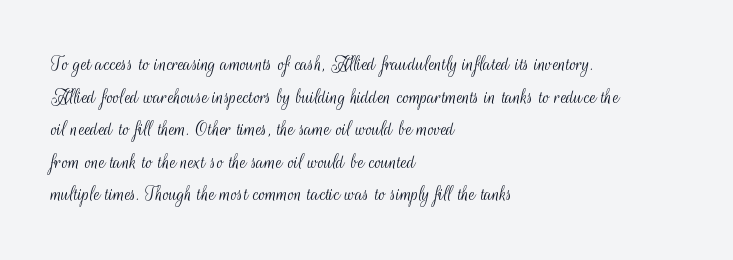
Q: Is the text bold? A: No.
Q: Is the text italic (slanted)? A: Yes.
Q: Is the text underlined? A: No.
Q: How is the paragraph aligned? A: Left-aligned.
Q: Is the spacing between letters normal or unusually wide? A: Normal.
Q: Is the spacing between lines tight, normal or loose? A: Normal.
